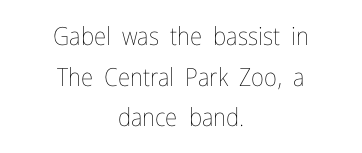
Words appear dense and cohesive because spacing is normal. Weight class: somewhere from thin through regular. No word sits above an underline. The setting favours the middle, as headings and verse often do. Whoever set this chose a conventional vertical rhythm.
